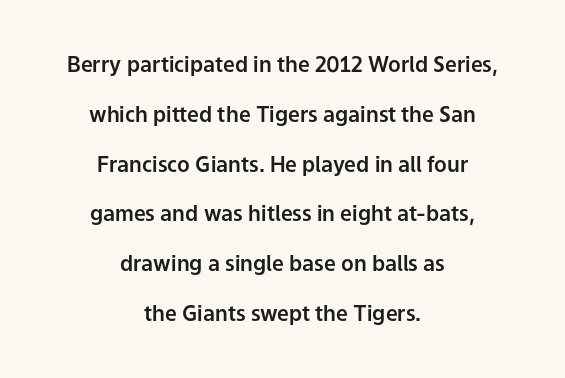
The image shows 21 px text type, upright; set centered, loose line spacing (2.37x), normal letter spacing, not underlined.
